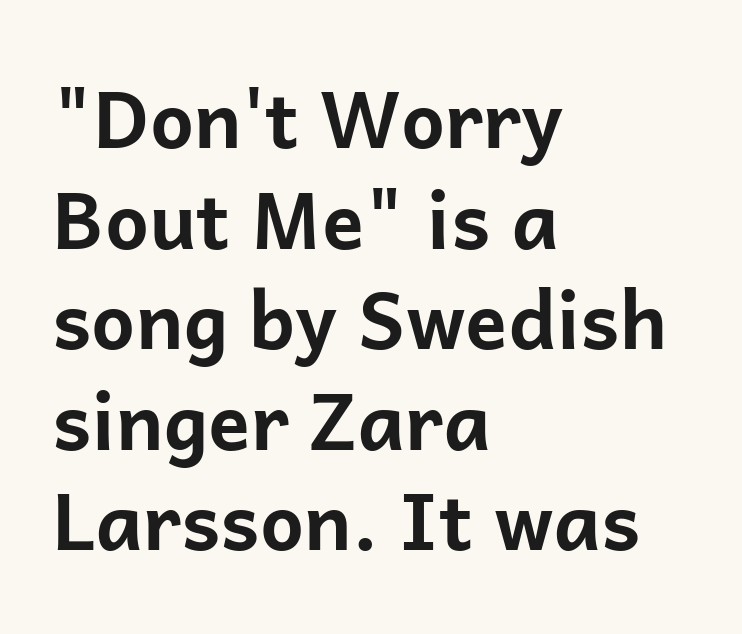
Q: Is the text bold? A: Yes.
Q: Is the text italic (slanted)? A: No, it is upright.
Q: Is the typeface a serif or a sans-serif typeface? A: Sans-serif.
Q: Is the text underlined? A: No.
Q: How is the paragraph aligned? A: Left-aligned.
Q: Is the spacing between letters normal or unusually wide? A: Normal.
Q: Is the spacing between lines tight, normal or loose? A: Normal.
Q: Width (condensed, normal, or wide)? A: Normal.
Q: Stroke contrast? A: Low.
Q: x-height? A: Medium.
Q: Monospaced? A: No.
